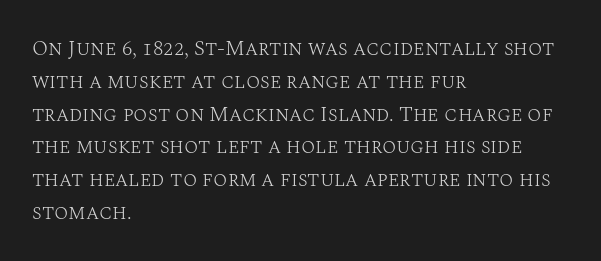
Q: Is the text bold? A: No.
Q: Is the text italic (slanted)? A: No, it is upright.
Q: Is the text underlined? A: No.
Q: How is the paragraph aligned? A: Left-aligned.
Q: Is the spacing between letters normal or unusually wide? A: Normal.
Q: Is the spacing between lines tight, normal or loose? A: Normal.
